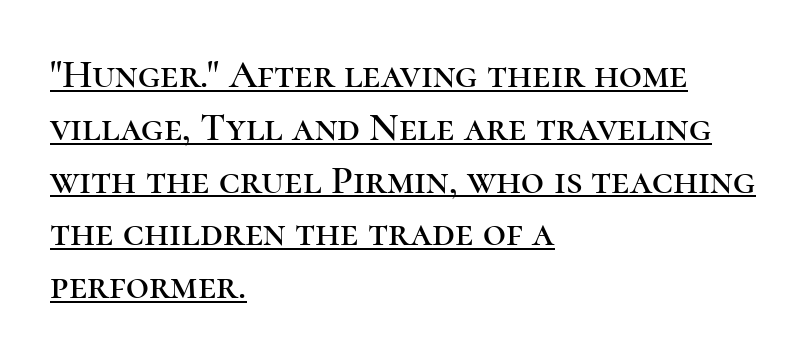
The image shows 40 px serif type, upright; set left-aligned, normal line spacing (1.32x), normal letter spacing, underlined; high stroke contrast and a medium x-height.
